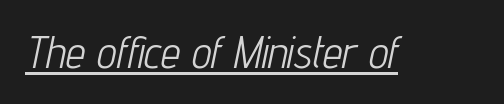
{"italic": "yes", "lean": "right", "slant_degrees": 12, "bold": "no", "weight": "light", "width": "condensed", "stroke_contrast": "low", "x_height": "medium", "monospaced": "no", "underline": "yes", "letter_spacing": "normal", "letter_spacing_em": 0.0, "glyph_px": 44}
